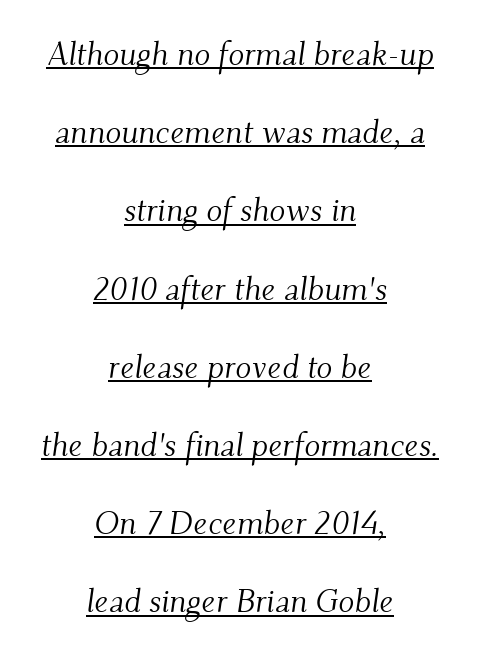
{"serif": "yes", "italic": "yes", "lean": "right", "slant_degrees": 9, "bold": "no", "weight": "light", "width": "normal", "stroke_contrast": "medium", "x_height": "small", "monospaced": "no", "underline": "yes", "align": "center", "line_spacing": "loose", "line_spacing_ratio": 2.37, "letter_spacing": "normal", "letter_spacing_em": 0.0, "glyph_px": 33}
